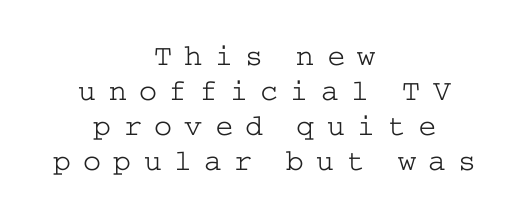
{"serif": "yes", "italic": "no", "bold": "no", "weight": "light", "width": "wide", "stroke_contrast": "low", "x_height": "medium", "underline": "no", "align": "center", "line_spacing_ratio": 1.17, "letter_spacing": "wide", "letter_spacing_em": 0.41, "glyph_px": 30}
